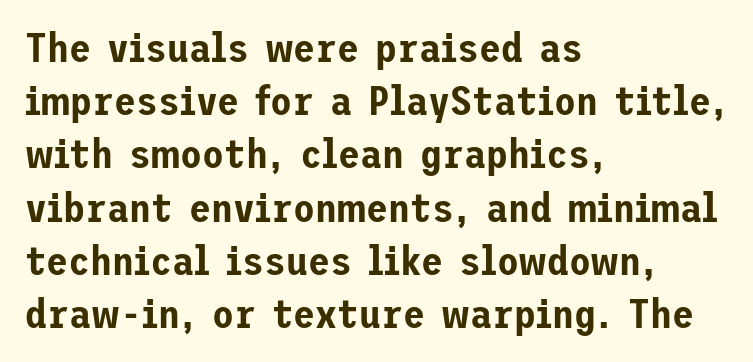
The image shows 40 px sans-serif type, upright; set left-aligned, normal line spacing (1.33x), normal letter spacing, not underlined; low stroke contrast and a medium x-height.
